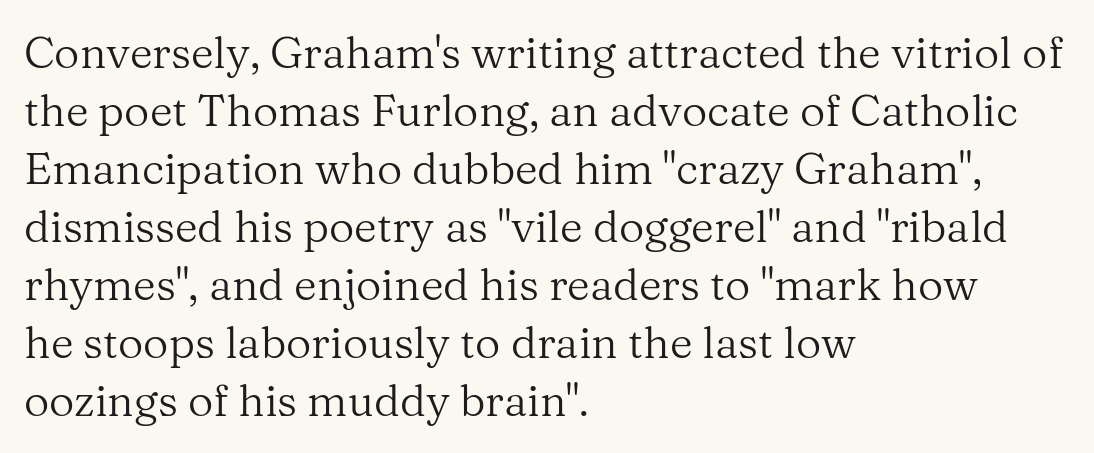
Q: Is the text bold? A: No.
Q: Is the text italic (slanted)? A: No, it is upright.
Q: Is the typeface a serif or a sans-serif typeface? A: Serif.
Q: Is the text underlined? A: No.
Q: How is the paragraph aligned? A: Left-aligned.
Q: Is the spacing between letters normal or unusually wide? A: Normal.
Q: Is the spacing between lines tight, normal or loose? A: Normal.
Q: Width (condensed, normal, or wide)? A: Normal.
Q: Stroke contrast? A: Medium.
Q: x-height? A: Medium.
Q: Monospaced? A: No.
